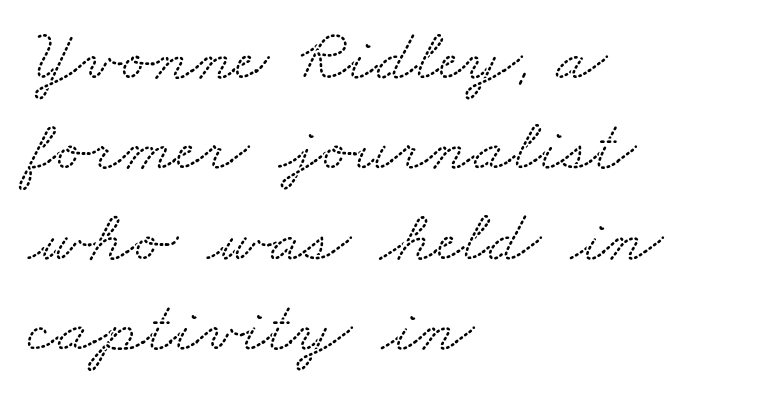
{"width": "wide", "stroke_contrast": "low", "x_height": "small", "monospaced": "no", "underline": "no", "align": "left", "line_spacing_ratio": 1.22, "letter_spacing": "normal", "letter_spacing_em": 0.0, "glyph_px": 74}
